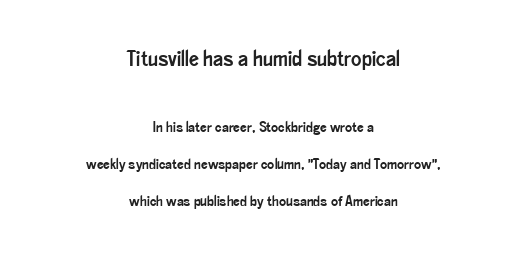
The image shows 22 px text type, upright; set centered, loose line spacing (2.46x), normal letter spacing, not underlined; the first (top) block is 1.47x larger.
